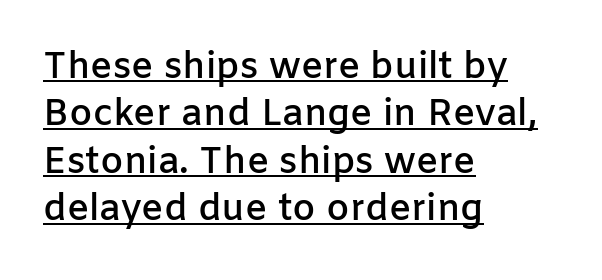
The image shows 37 px semibold sans-serif type, upright; set left-aligned, normal line spacing (1.28x), normal letter spacing, underlined; low stroke contrast and a medium x-height.
